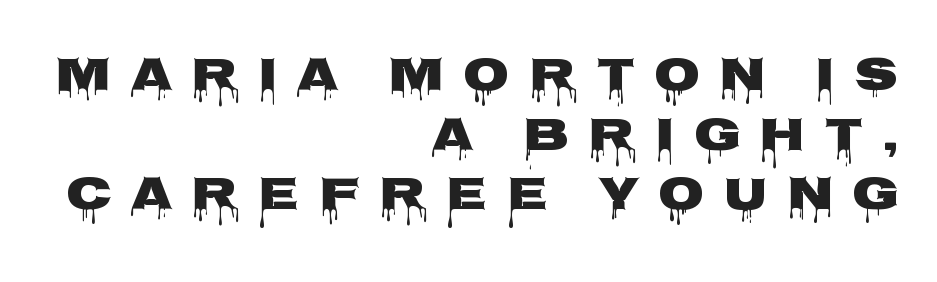
Q: Is the text bold? A: Yes.
Q: Is the text italic (slanted)? A: No, it is upright.
Q: Is the typeface a serif or a sans-serif typeface? A: Sans-serif.
Q: Is the text underlined? A: No.
Q: How is the paragraph aligned? A: Right-aligned.
Q: Is the spacing between letters normal or unusually wide? A: Unusually wide.
Q: Width (condensed, normal, or wide)? A: Wide.
Q: Stroke contrast? A: Low.
Q: x-height? A: Large.
Q: Monospaced? A: No.
